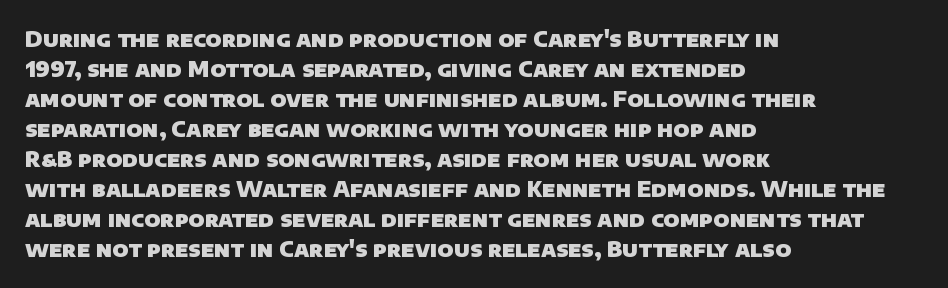
{"bold": "yes", "underline": "no", "align": "left", "line_spacing": "normal", "line_spacing_ratio": 1.43, "letter_spacing": "normal", "letter_spacing_em": 0.0, "glyph_px": 21}
